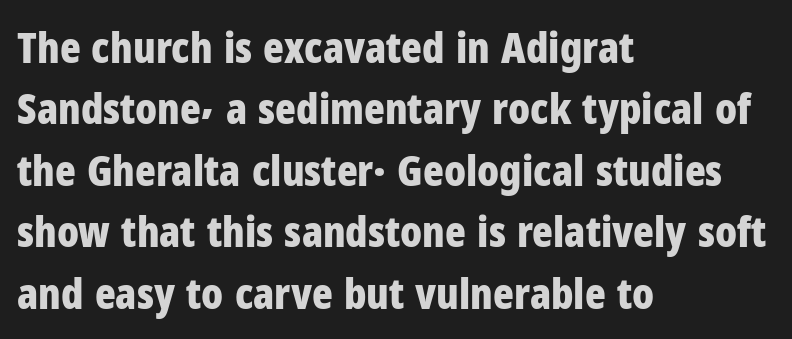
Do the letters lean? They stand straight. The words here are not underlined. Students, this is bold: see how much ink each stroke carries. Reading down the column, the eye jumps a familiar distance to each next line. Horizontal alignment here is leftward, the default for most running prose. Think of a printed novel: that variable character pitch is what you see here.
